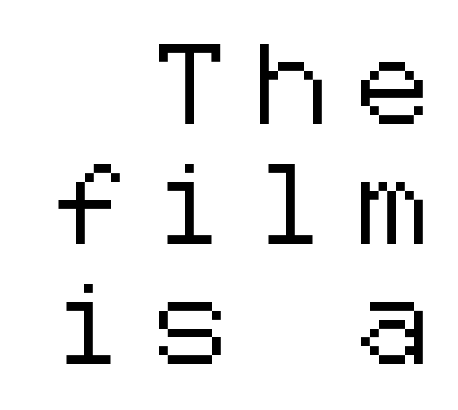
The image shows 79 px sans-serif type, upright; set right-aligned, normal line spacing (1.52x), unusually wide letter spacing (+0.39 em), not underlined; low stroke contrast and a medium x-height.
